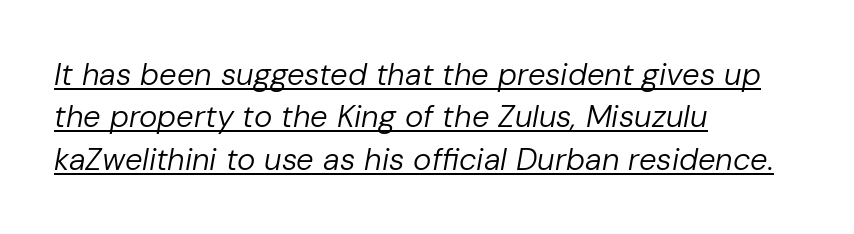
The image shows 31 px regular-weight type, italic (leaning right); set left-aligned, normal line spacing (1.37x), normal letter spacing, underlined; low stroke contrast and a medium x-height.
